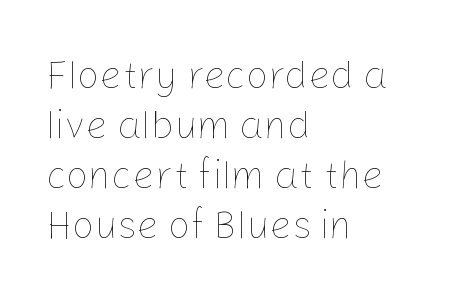
The type sits square on the baseline with zero lean. Evenly set lines give the paragraph a standard silhouette. This rendering features lettering with no underline. Characters follow at the spacing the type designer built in. Heaviness? Minimal to ordinary, like unemphasized prose. The setting favours the left margin, as ordinary paragraphs usually do.
